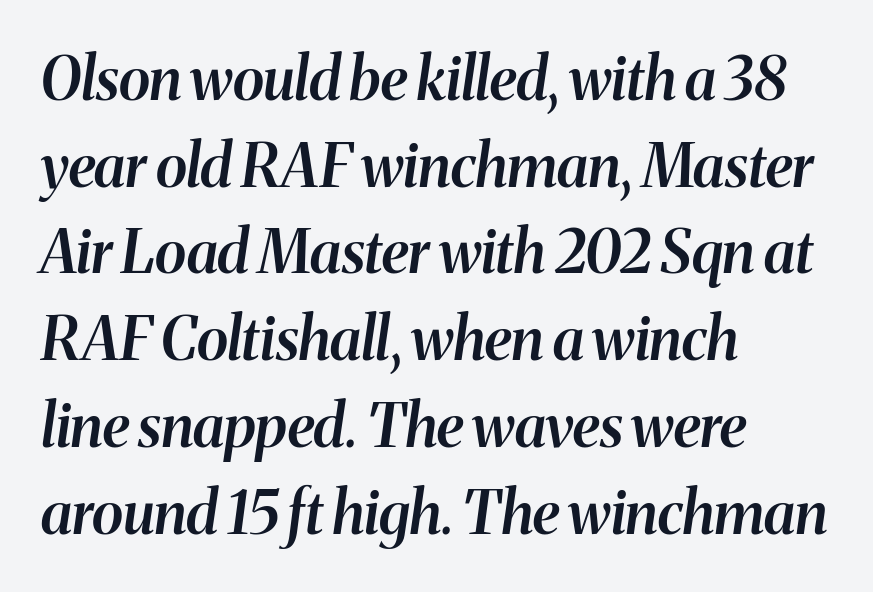
Q: Is the text bold? A: Semi-bold.
Q: Is the text italic (slanted)? A: Yes, it leans right by about 8 degrees.
Q: Is the text underlined? A: No.
Q: How is the paragraph aligned? A: Left-aligned.
Q: Is the spacing between letters normal or unusually wide? A: Normal.
Q: Is the spacing between lines tight, normal or loose? A: Normal.
Q: Width (condensed, normal, or wide)? A: Normal.
Q: Stroke contrast? A: Medium.
Q: x-height? A: Medium.
Q: Monospaced? A: No.
